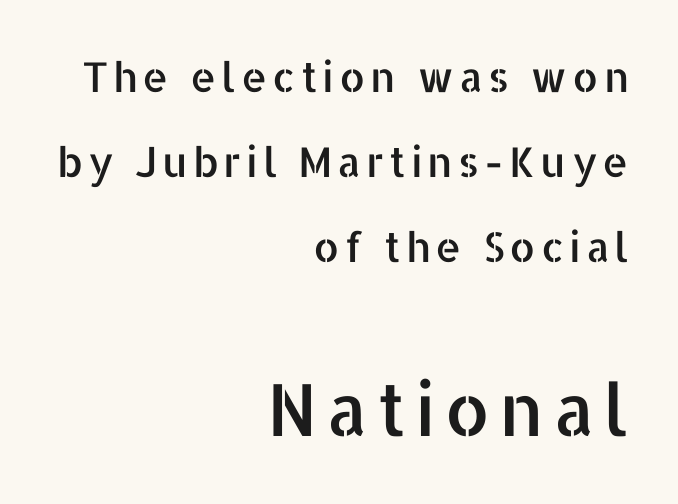
Notice how the passage keeps a crisp vertical edge on the right only. The letters carry no serifs — their stems end cleanly without finishing strokes. One glance says open: line gaps are wider than usual. Size contrast runs from small at the top to large at the bottom.
